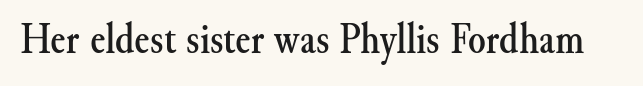
{"serif": "yes", "italic": "no", "width": "normal", "stroke_contrast": "medium", "x_height": "small", "monospaced": "no", "underline": "no", "letter_spacing": "normal", "letter_spacing_em": 0.0, "glyph_px": 45}
